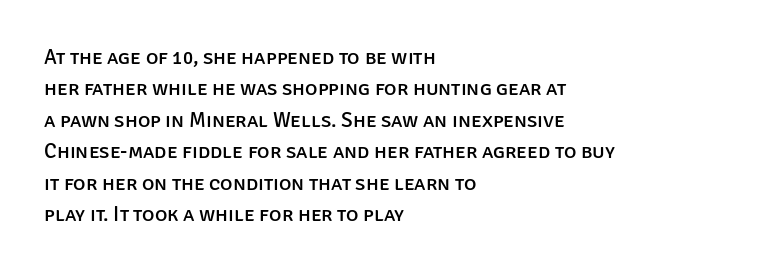
{"italic": "no", "underline": "no", "align": "left", "line_spacing": "normal", "line_spacing_ratio": 1.5, "letter_spacing": "normal", "letter_spacing_em": 0.0, "glyph_px": 21}
